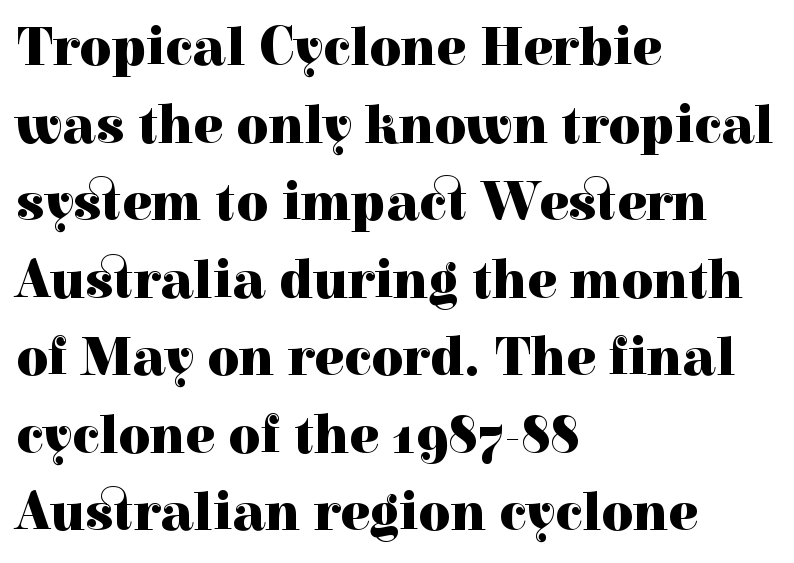
The image shows 55 px heavy serif type, upright; set left-aligned, normal line spacing (1.41x), normal letter spacing, not underlined; a medium x-height.
